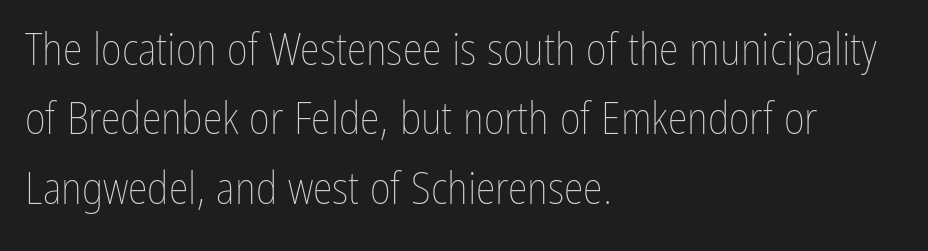
The image shows 45 px thin, condensed type, upright; set left-aligned, normal line spacing (1.54x), normal letter spacing, not underlined; low stroke contrast and a medium x-height.
